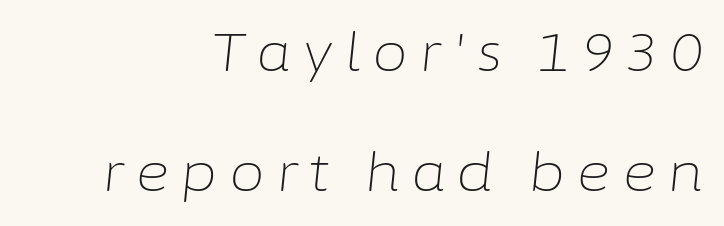
Q: Is the text bold? A: No.
Q: Is the text italic (slanted)? A: Yes, it leans right by about 6 degrees.
Q: Is the text underlined? A: No.
Q: How is the paragraph aligned? A: Right-aligned.
Q: Is the spacing between letters normal or unusually wide? A: Unusually wide.
Q: Is the spacing between lines tight, normal or loose? A: Loose.
Q: Width (condensed, normal, or wide)? A: Normal.
Q: Stroke contrast? A: Low.
Q: x-height? A: Medium.
Q: Monospaced? A: No.
